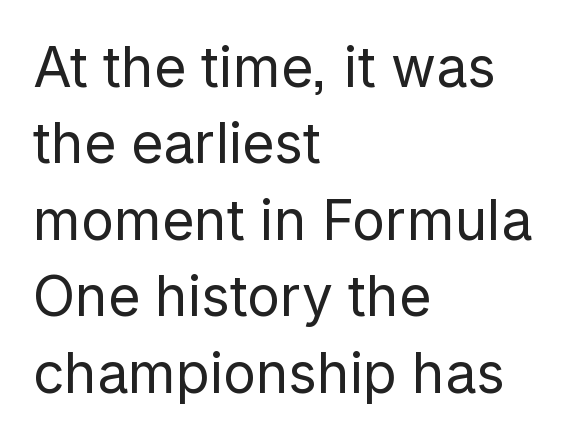
The image shows 55 px regular-weight sans-serif type, upright; set left-aligned, normal line spacing (1.39x), normal letter spacing, not underlined; low stroke contrast and a medium x-height.
